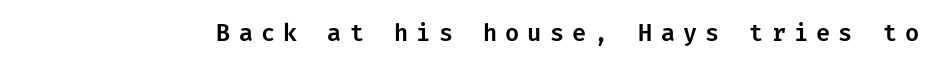
Q: Is the text italic (slanted)? A: No, it is upright.
Q: Is the text underlined? A: No.
Q: Is the spacing between letters normal or unusually wide? A: Unusually wide.
